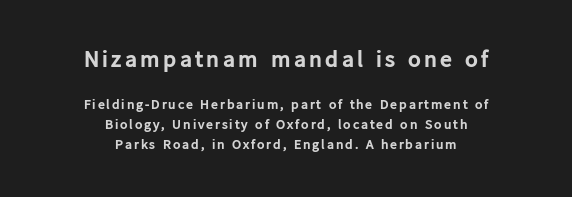
The image shows 24 px bold type, upright; set centered, normal line spacing (1.41x), not underlined; the first (top) block is 1.71x larger.
